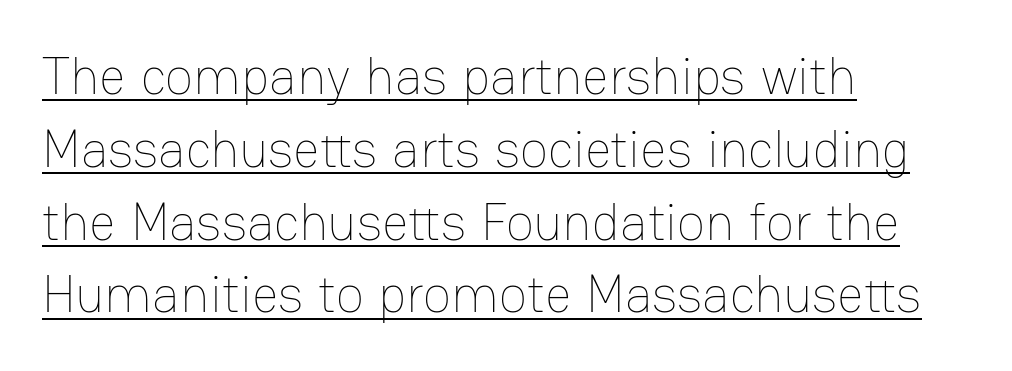
{"italic": "no", "bold": "no", "weight": "thin", "width": "normal", "stroke_contrast": "low", "x_height": "medium", "monospaced": "no", "underline": "yes", "align": "left", "line_spacing": "normal", "line_spacing_ratio": 1.4, "letter_spacing": "normal", "letter_spacing_em": 0.0, "glyph_px": 52}
